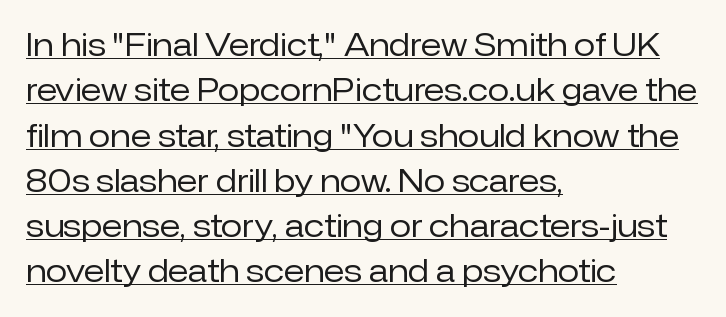
Nope, not italic — everything's standing straight. The designer left line spacing at the default. Examine the stroke ends and you'll find no serifs. Spacing verdict: proportional, widths tailored to each character. Notice how the passage keeps a crisp vertical edge on the left only. Tracking value appears to be zero — textbook default spacing.
